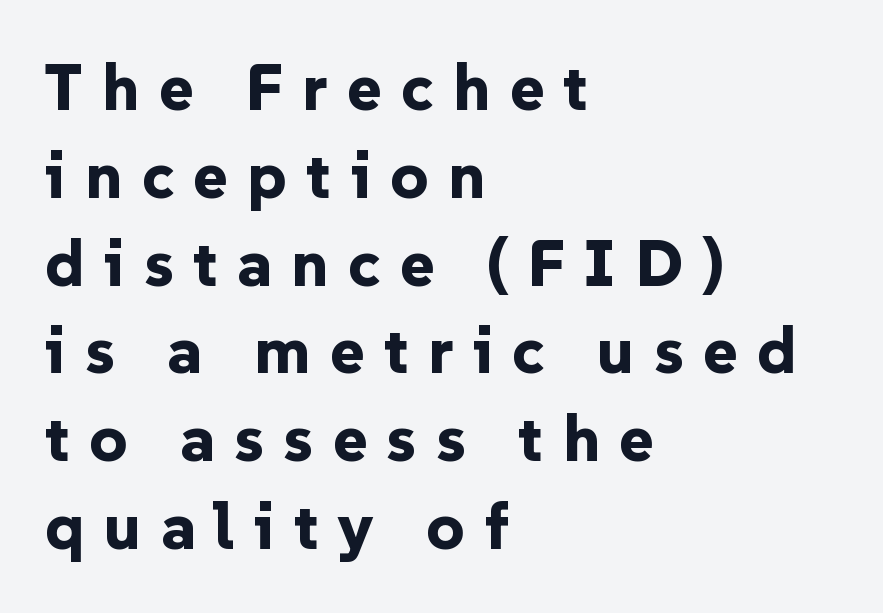
{"serif": "no", "italic": "no", "bold": "yes", "weight": "bold", "width": "normal", "stroke_contrast": "low", "x_height": "medium", "monospaced": "no", "underline": "no", "align": "left", "line_spacing": "normal", "line_spacing_ratio": 1.33, "letter_spacing": "wide", "letter_spacing_em": 0.29, "glyph_px": 66}
